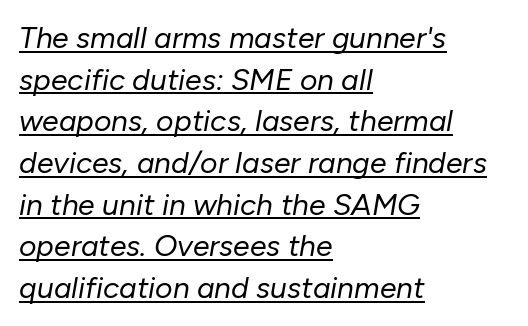
Honestly, the letter spacing is just normal — you wouldn't notice it. The glyphs are accompanied by a horizontal stroke just below them. One-word summary of the alignment: left. The strokes are not fattened; the text isn't bold. The lettering tilts uniformly, giving the passage an italic look.
